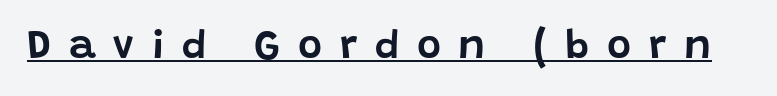
Q: Is the text italic (slanted)? A: No, it is upright.
Q: Is the typeface a serif or a sans-serif typeface? A: Sans-serif.
Q: Is the text underlined? A: Yes.
Q: Is the spacing between letters normal or unusually wide? A: Unusually wide.
Q: Width (condensed, normal, or wide)? A: Normal.
Q: Stroke contrast? A: Low.
Q: x-height? A: Large.
Q: Monospaced? A: No.
